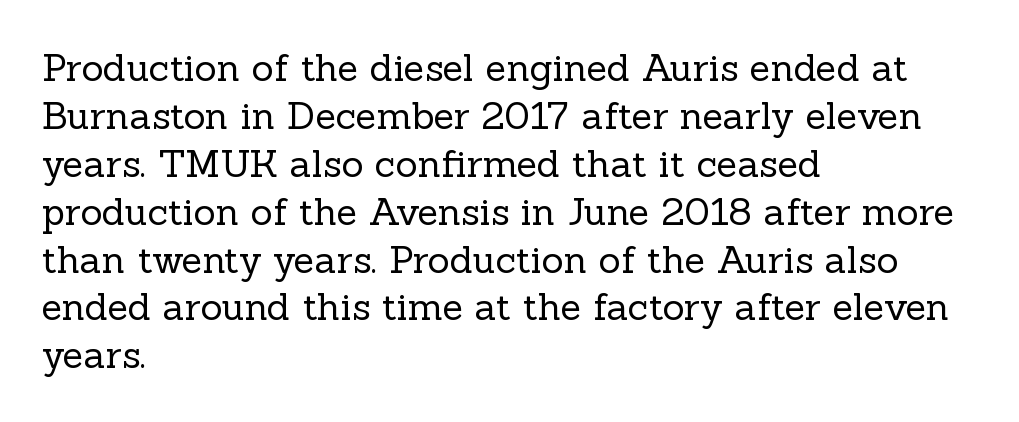
{"serif": "yes", "italic": "no", "bold": "no", "weight": "regular", "width": "normal", "x_height": "medium", "monospaced": "no", "underline": "no", "align": "left", "line_spacing": "normal", "line_spacing_ratio": 1.26, "letter_spacing": "normal", "letter_spacing_em": 0.0, "glyph_px": 38}
